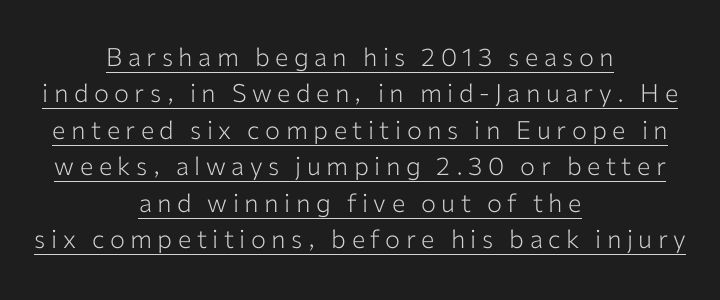
The image shows 25 px text type, upright; set centered, normal line spacing (1.46x), unusually wide letter spacing (+0.22 em), underlined.
